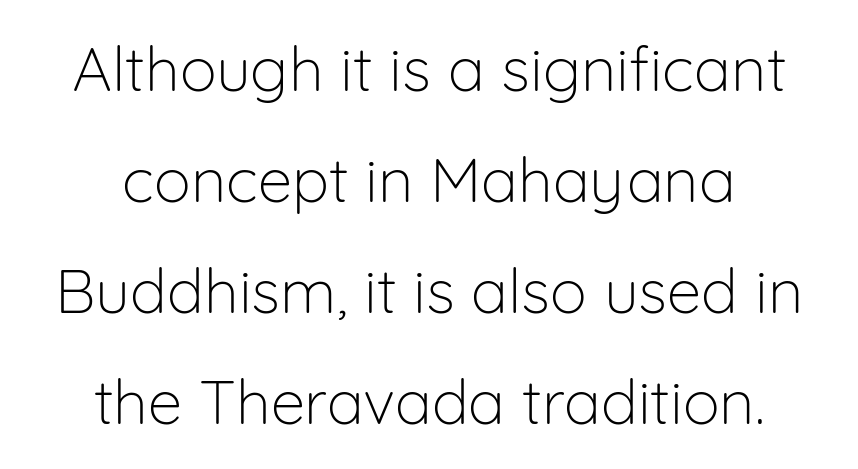
Q: Is the text bold? A: No.
Q: Is the text italic (slanted)? A: No, it is upright.
Q: Is the typeface a serif or a sans-serif typeface? A: Sans-serif.
Q: Is the text underlined? A: No.
Q: How is the paragraph aligned? A: Centered.
Q: Is the spacing between letters normal or unusually wide? A: Normal.
Q: Width (condensed, normal, or wide)? A: Normal.
Q: Stroke contrast? A: Low.
Q: x-height? A: Medium.
Q: Monospaced? A: No.
